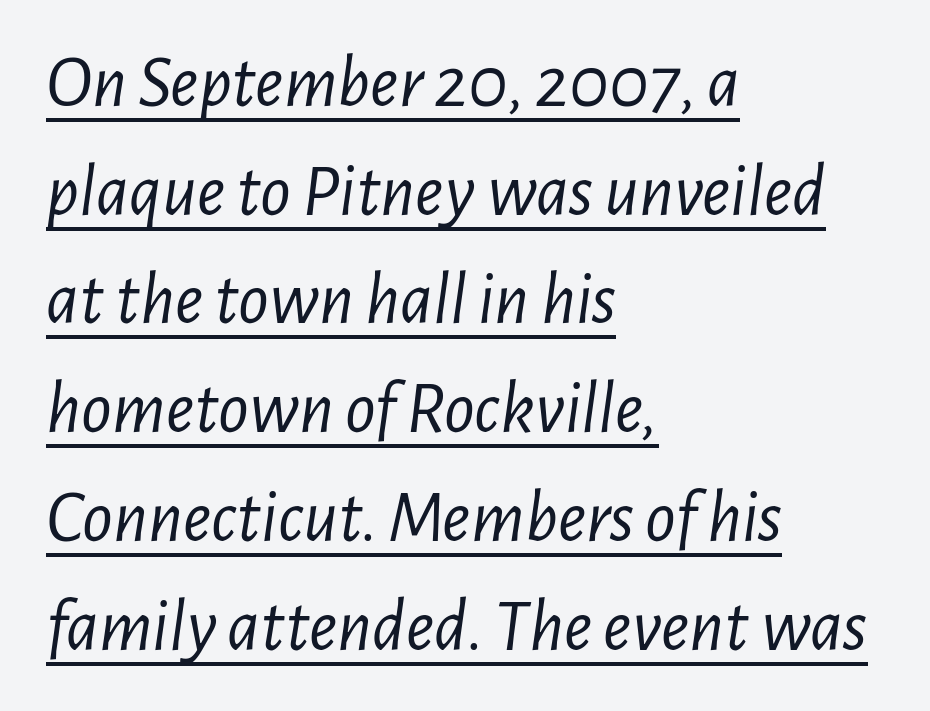
{"italic": "yes", "lean": "right", "slant_degrees": 7, "bold": "no", "weight": "light", "width": "condensed", "stroke_contrast": "low", "x_height": "medium", "monospaced": "no", "underline": "yes", "align": "left", "line_spacing": "normal", "line_spacing_ratio": 1.45, "letter_spacing": "normal", "letter_spacing_em": 0.0, "glyph_px": 75}
